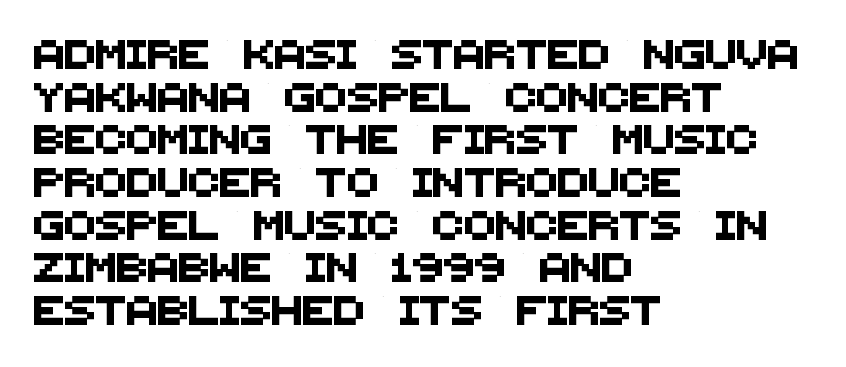
{"serif": "no", "width": "normal", "stroke_contrast": "medium", "x_height": "large", "monospaced": "no", "underline": "no", "align": "left", "line_spacing": "normal", "line_spacing_ratio": 1.47, "letter_spacing": "normal", "letter_spacing_em": 0.0, "glyph_px": 29}
